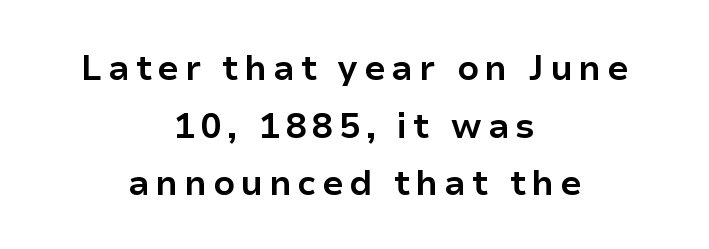
Unlike a traditional serif, this face leaves its strokes unadorned. Note the varied advance widths — an 'i' is clearly narrower than an 'm'. Lines of text with bare space underneath. Nope, not italic — everything's standing straight. Each new line begins a customary step beneath the previous one. Centered paragraph, ragged on both sides.
